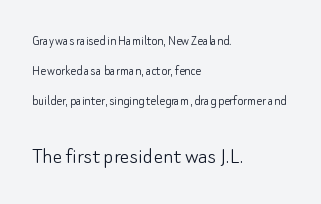
The image shows 24 px text type, upright; set left-aligned, loose line spacing (2.15x), normal letter spacing, not underlined; the second (bottom) block is 1.71x larger.
